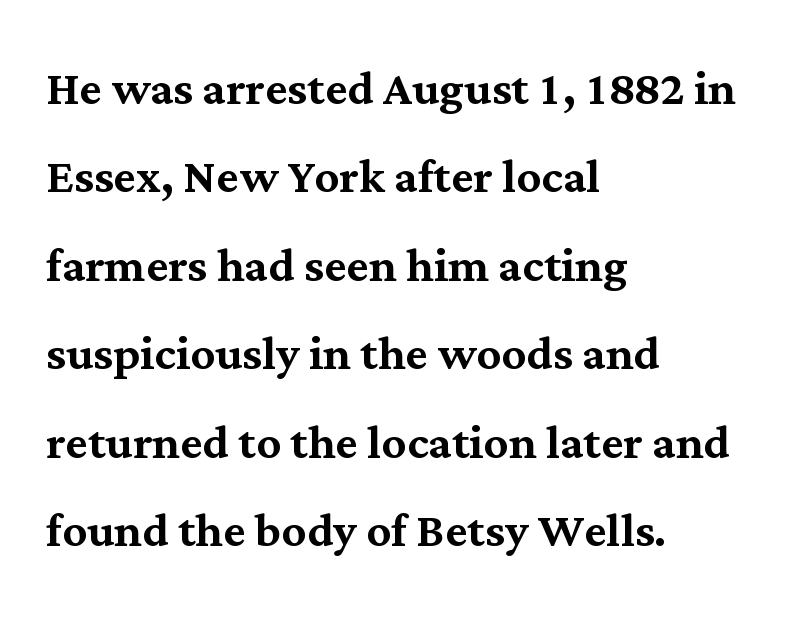
Q: Is the text italic (slanted)? A: No, it is upright.
Q: Is the typeface a serif or a sans-serif typeface? A: Serif.
Q: Is the text underlined? A: No.
Q: How is the paragraph aligned? A: Left-aligned.
Q: Is the spacing between letters normal or unusually wide? A: Normal.
Q: Is the spacing between lines tight, normal or loose? A: Normal.
Q: Width (condensed, normal, or wide)? A: Normal.
Q: Stroke contrast? A: Medium.
Q: x-height? A: Medium.
Q: Monospaced? A: No.
